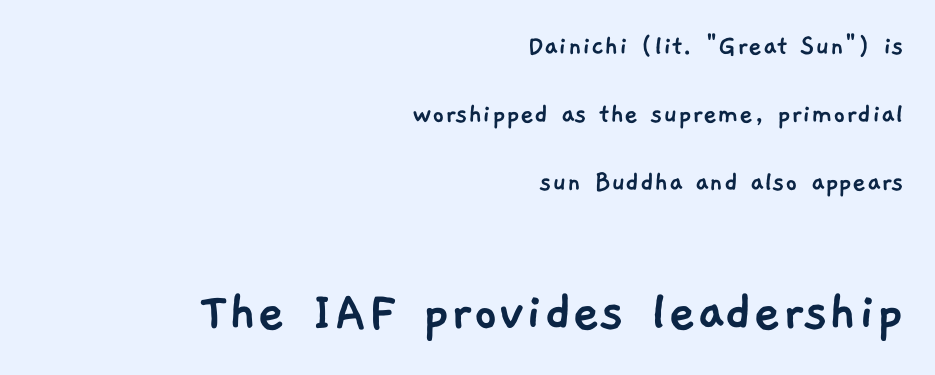
Look at the bottom of the vertical strokes: they stop flat, with no serifs. Note the varied advance widths — an 'i' is clearly narrower than an 'm'. The horizontal fit of the characters is conventional and even. Notice the wide empty band between every row — that's loose leading. The paragraph shown leans on its right margin. Glance below the letters and you will spot only blank space.
